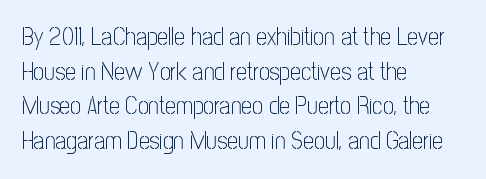
{"italic": "no", "bold": "no", "underline": "no", "align": "left", "line_spacing": "normal", "line_spacing_ratio": 1.44, "letter_spacing": "normal", "letter_spacing_em": 0.0, "glyph_px": 24}
